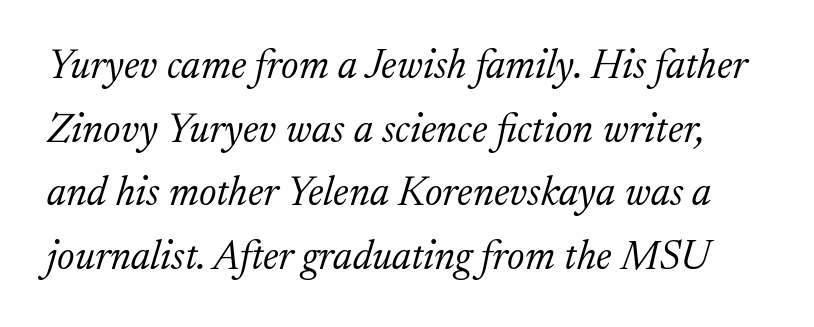
{"serif": "yes", "italic": "yes", "lean": "right", "slant_degrees": 17, "bold": "no", "weight": "light", "width": "normal", "stroke_contrast": "low", "x_height": "medium", "monospaced": "no", "underline": "no", "line_spacing": "normal", "line_spacing_ratio": 1.55, "letter_spacing": "normal", "letter_spacing_em": 0.0, "glyph_px": 41}
